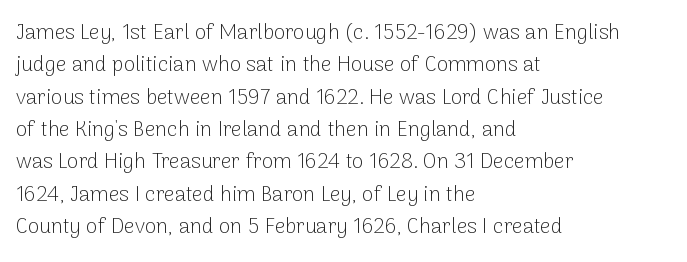
Q: Is the text bold? A: No.
Q: Is the text italic (slanted)? A: No, it is upright.
Q: Is the text underlined? A: No.
Q: How is the paragraph aligned? A: Left-aligned.
Q: Is the spacing between letters normal or unusually wide? A: Normal.
Q: Is the spacing between lines tight, normal or loose? A: Normal.
